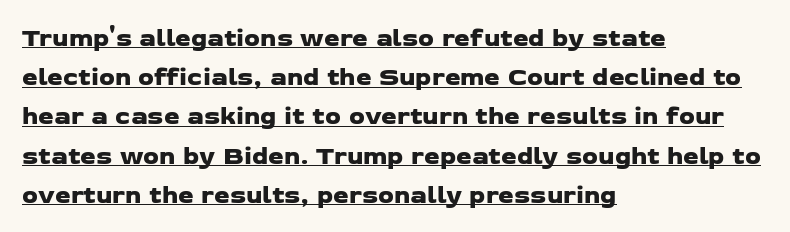
Q: Is the text underlined? A: Yes.
Q: How is the paragraph aligned? A: Left-aligned.
Q: Is the spacing between letters normal or unusually wide? A: Normal.
Q: Is the spacing between lines tight, normal or loose? A: Normal.
